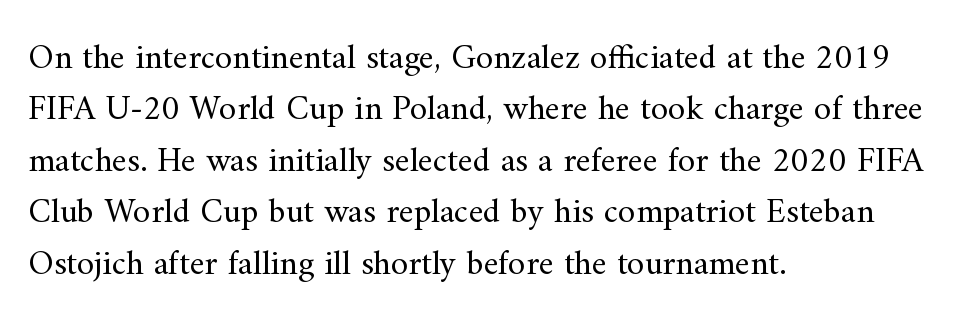
The face used here is rendered with its standard letterfit. The baseline area is clear. The rag falls on the right side of this text block. Ordinary non-slanted type is in use.
